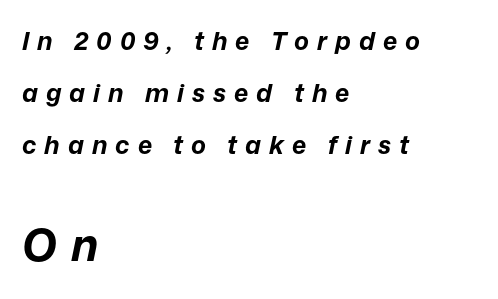
{"italic": "yes", "lean": "right", "slant_degrees": 12, "bold": "yes", "weight": "bold", "width": "normal", "stroke_contrast": "low", "x_height": "medium", "monospaced": "no", "underline": "no", "align": "left", "line_spacing": "loose", "line_spacing_ratio": 2.08, "letter_spacing": "wide", "letter_spacing_em": 0.32, "larger_block": "second", "size_ratio": 1.76, "glyph_px": 44}
